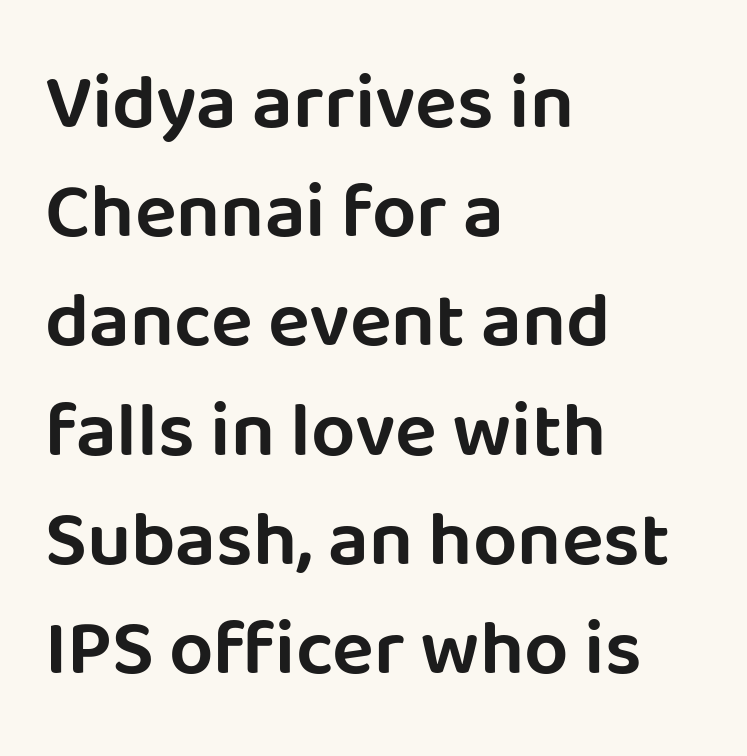
Q: Is the text italic (slanted)? A: No, it is upright.
Q: Is the typeface a serif or a sans-serif typeface? A: Sans-serif.
Q: Is the text underlined? A: No.
Q: How is the paragraph aligned? A: Left-aligned.
Q: Is the spacing between letters normal or unusually wide? A: Normal.
Q: Is the spacing between lines tight, normal or loose? A: Normal.
Q: Width (condensed, normal, or wide)? A: Normal.
Q: Stroke contrast? A: Low.
Q: x-height? A: Large.
Q: Monospaced? A: No.
